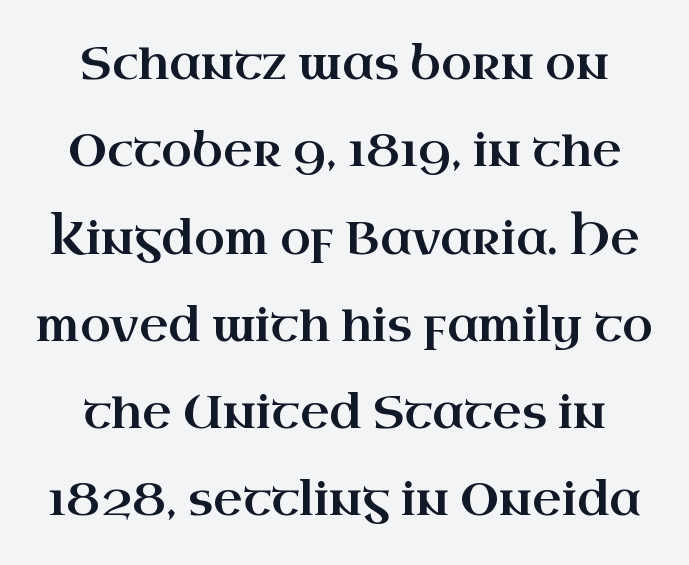
The image shows 45 px wide serif type, upright; set loose line spacing (1.94x), normal letter spacing, not underlined; high stroke contrast and a small x-height.
